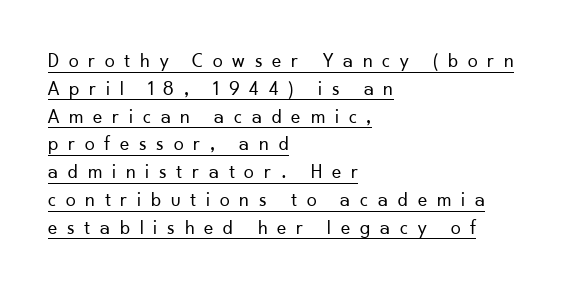
The image shows 20 px text type, upright; set left-aligned, normal line spacing (1.39x), unusually wide letter spacing (+0.49 em), underlined.
